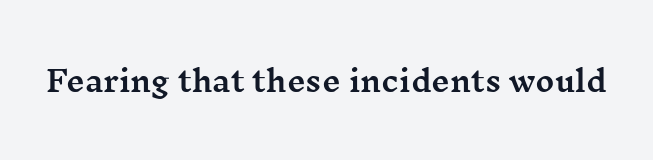
{"serif": "yes", "italic": "no", "width": "wide", "stroke_contrast": "medium", "x_height": "medium", "monospaced": "no", "underline": "no", "letter_spacing": "normal", "letter_spacing_em": 0.0, "glyph_px": 29}
